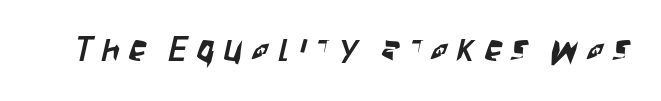
The image shows 35 px condensed sans-serif type; set unusually wide letter spacing (+0.27 em), not underlined; low stroke contrast and a large x-height.
